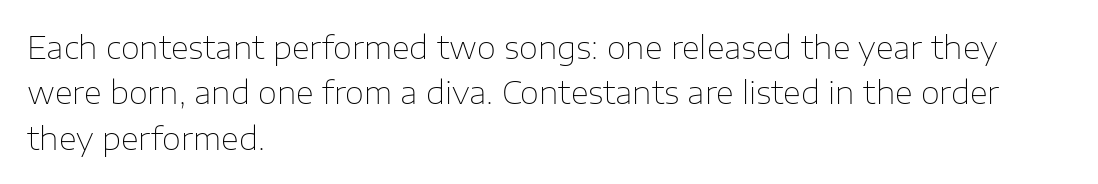
Compared with a centered layout, this one pins lines to the left instead. The string is rendered with underlining switched off. You could call the tracking neutral — neither tight nor loose. Stroke terminals: plain, sans-serif.
